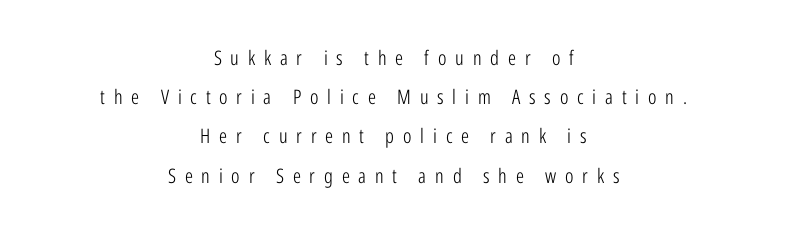
{"italic": "no", "bold": "no", "underline": "no", "align": "center", "line_spacing": "loose", "line_spacing_ratio": 1.96, "letter_spacing": "wide", "letter_spacing_em": 0.44, "glyph_px": 20}
